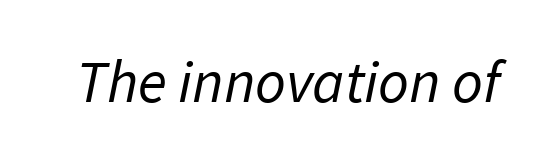
The image shows 60 px regular-weight sans-serif type; set normal letter spacing, not underlined; low stroke contrast and a medium x-height.
